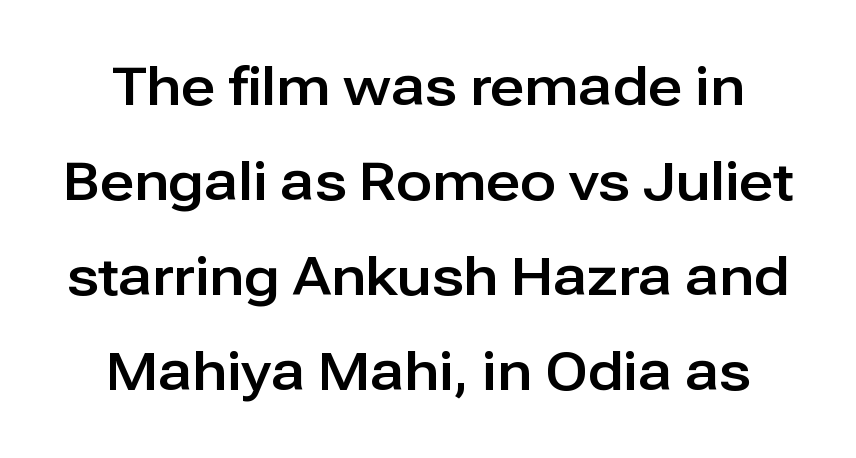
The image shows 53 px sans-serif type, upright; set line spacing 1.79x, normal letter spacing, not underlined; low stroke contrast and a medium x-height.
